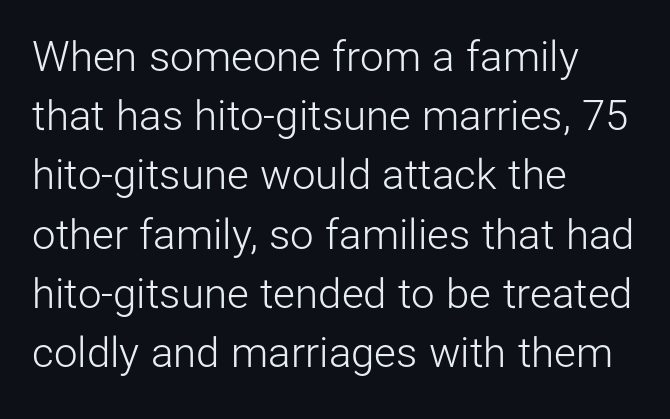
The image shows 42 px light sans-serif type, upright; set left-aligned, normal line spacing (1.41x), normal letter spacing, not underlined; low stroke contrast and a medium x-height.
